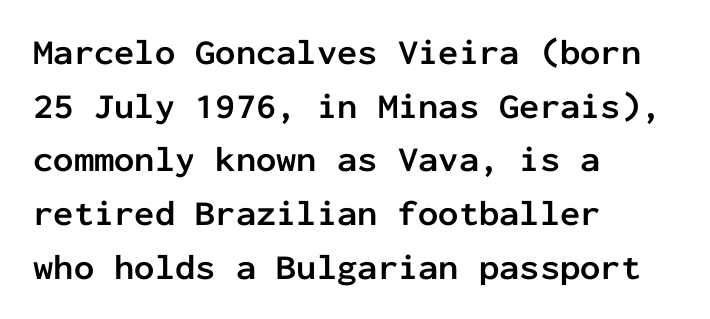
The image shows 36 px semibold sans-serif type, upright, monospaced; set left-aligned, normal line spacing (1.49x), normal letter spacing, not underlined; low stroke contrast and a medium x-height.
